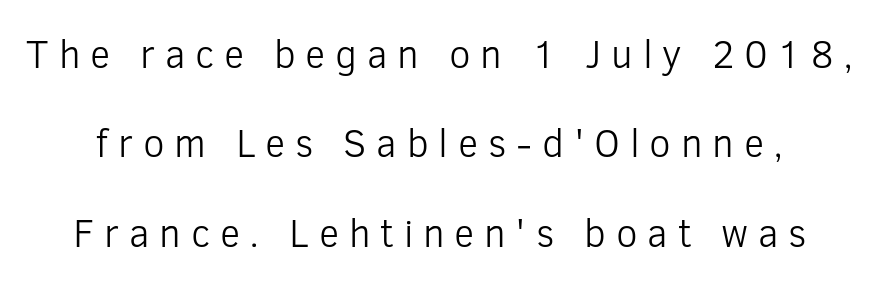
The image shows 39 px light sans-serif type, upright; set loose line spacing (2.29x), unusually wide letter spacing (+0.25 em), not underlined; low stroke contrast and a medium x-height.
